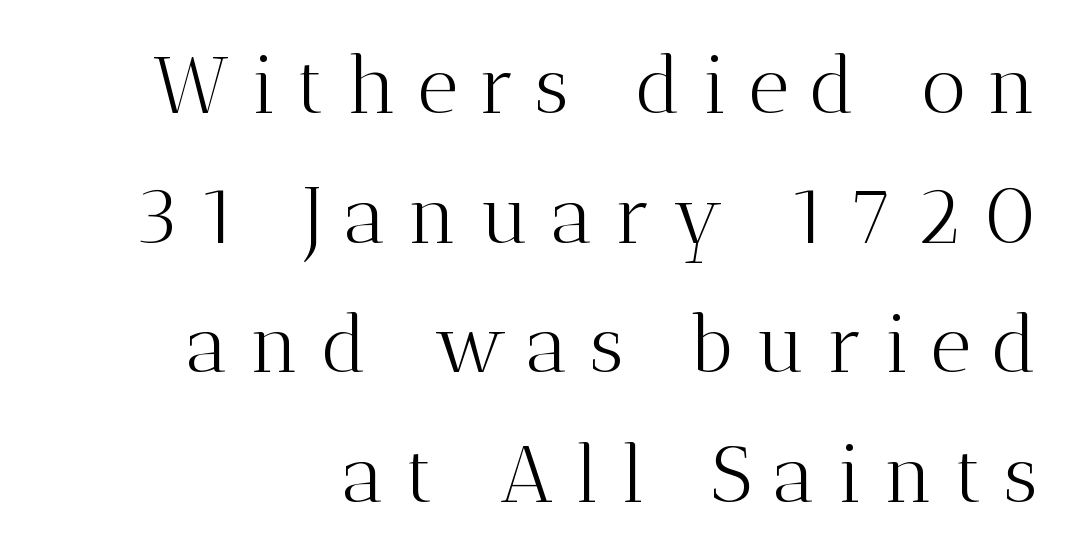
{"serif": "yes", "italic": "no", "bold": "no", "weight": "light", "width": "normal", "stroke_contrast": "medium", "x_height": "medium", "monospaced": "no", "underline": "no", "align": "right", "line_spacing": "normal", "line_spacing_ratio": 1.64, "letter_spacing": "wide", "letter_spacing_em": 0.27, "glyph_px": 79}
